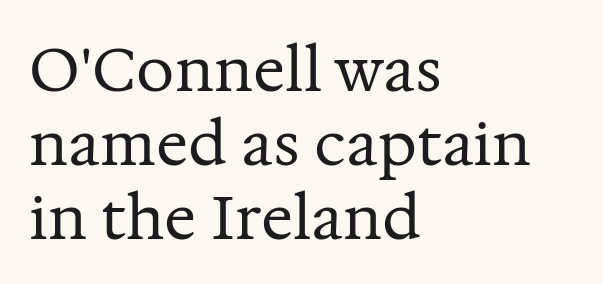
Is there any slant? The stems are plumb. This sample is left-justified, so line endings fall wherever the words run out. You could call the tracking neutral — neither tight nor loose. The zone under the glyphs is completely vacant.
